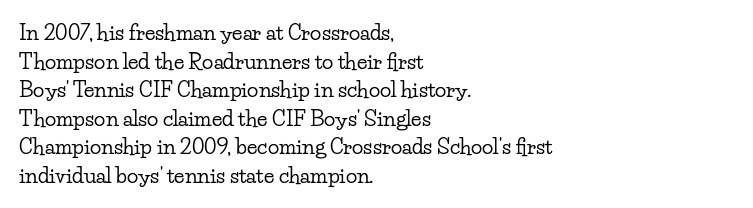
{"italic": "no", "underline": "no", "align": "left", "line_spacing": "normal", "line_spacing_ratio": 1.36, "letter_spacing": "normal", "letter_spacing_em": 0.0, "glyph_px": 21}
